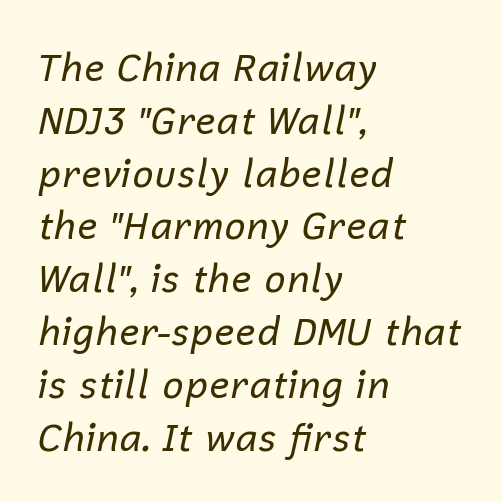
{"italic": "yes", "lean": "right", "slant_degrees": 12, "bold": "no", "weight": "regular", "width": "normal", "stroke_contrast": "low", "x_height": "medium", "monospaced": "no", "underline": "no", "align": "left", "line_spacing": "normal", "line_spacing_ratio": 1.39, "letter_spacing": "normal", "letter_spacing_em": 0.0, "glyph_px": 38}
